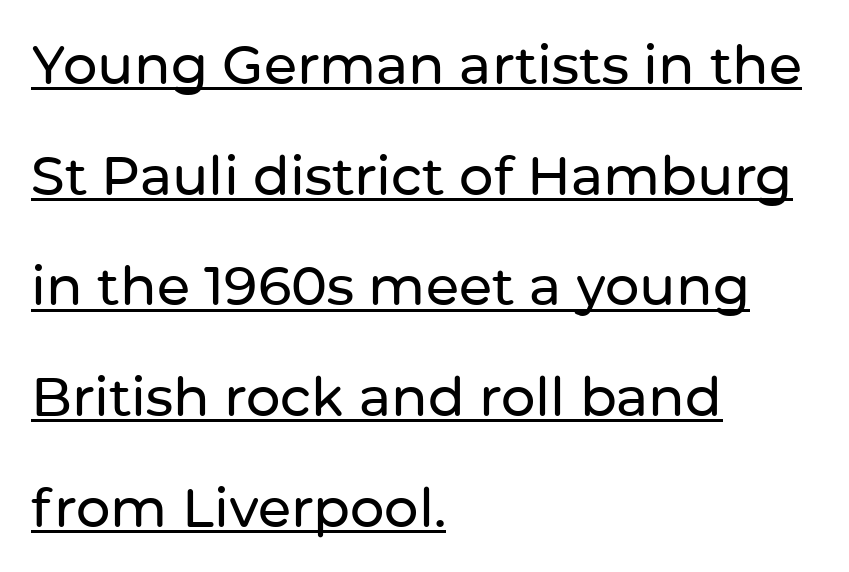
The image shows 54 px sans-serif type, upright; set left-aligned, loose line spacing (2.05x), normal letter spacing, underlined; low stroke contrast and a medium x-height.
